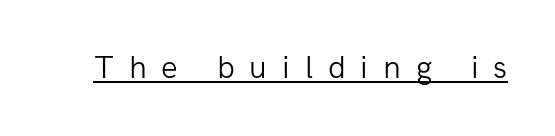
{"serif": "no", "italic": "no", "bold": "no", "weight": "light", "width": "normal", "stroke_contrast": "low", "x_height": "medium", "monospaced": "no", "underline": "yes", "letter_spacing": "wide", "letter_spacing_em": 0.45, "glyph_px": 33}
